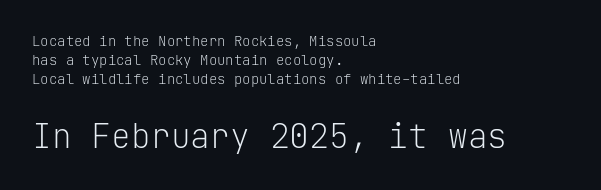
The image shows 33 px light sans-serif type, upright, monospaced; set left-aligned, normal line spacing (1.35x), normal letter spacing, not underlined; the second (bottom) block is 2.36x larger; low stroke contrast and a medium x-height.
